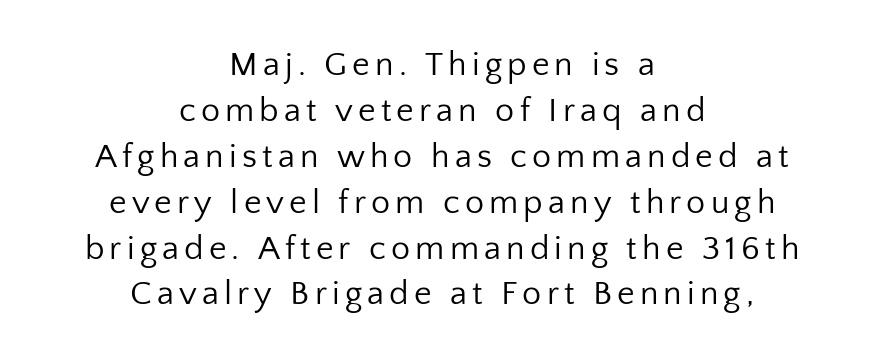
Q: Is the text bold? A: No.
Q: Is the text italic (slanted)? A: No, it is upright.
Q: Is the typeface a serif or a sans-serif typeface? A: Sans-serif.
Q: Is the text underlined? A: No.
Q: How is the paragraph aligned? A: Centered.
Q: Is the spacing between lines tight, normal or loose? A: Normal.
Q: Width (condensed, normal, or wide)? A: Normal.
Q: Stroke contrast? A: Low.
Q: x-height? A: Medium.
Q: Monospaced? A: No.
